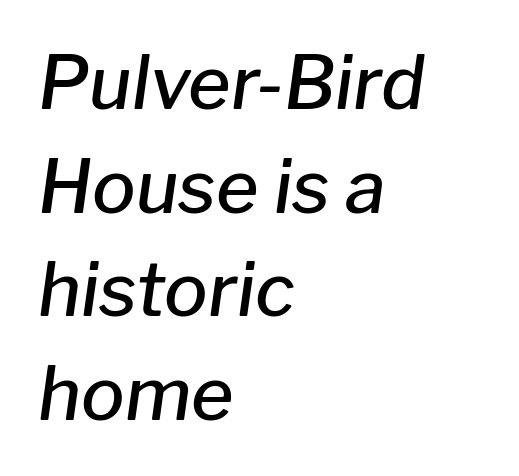
These lines were composed using italics. Layout note: lines flush left. The space between consecutive lines is moderate. Notice the strokes are somewhat thickened but not fully heavy: this is a semibold. Lines of text with bare space underneath.
